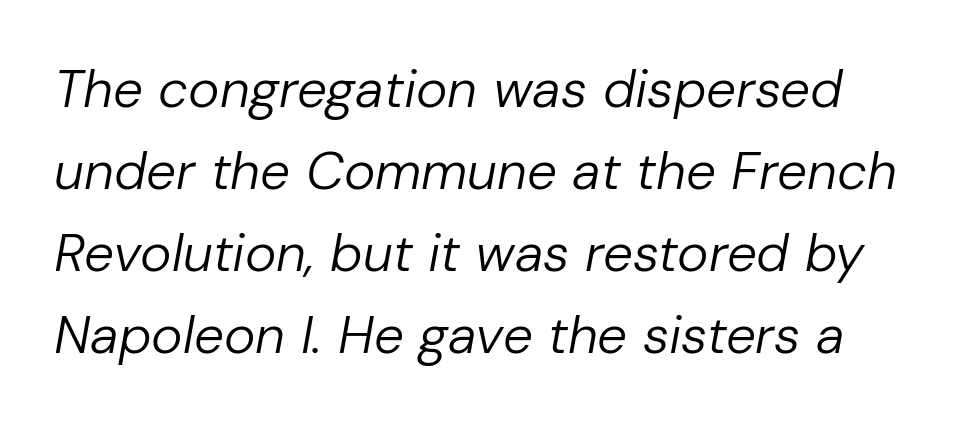
{"italic": "yes", "lean": "right", "slant_degrees": 10, "bold": "no", "weight": "regular", "width": "normal", "stroke_contrast": "low", "x_height": "medium", "monospaced": "no", "underline": "no", "line_spacing": "normal", "line_spacing_ratio": 1.55, "letter_spacing": "normal", "letter_spacing_em": 0.0, "glyph_px": 53}
